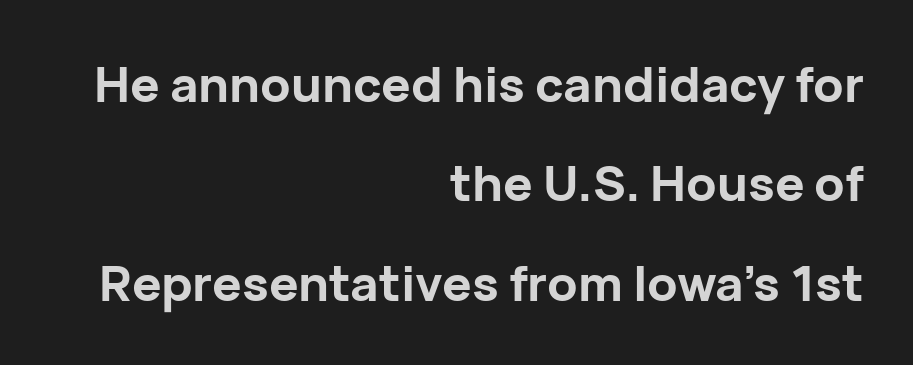
Unlike a traditional serif, this face leaves its strokes unadorned. The face used here is proportionally spaced, like ordinary book or web type. The lines are quadded right. Decoration check: the copy has no underline. If you measured baseline to baseline, you'd find a long distance.
